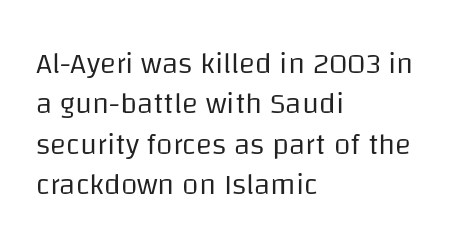
Q: Is the text bold? A: No.
Q: Is the text italic (slanted)? A: No, it is upright.
Q: Is the typeface a serif or a sans-serif typeface? A: Sans-serif.
Q: Is the text underlined? A: No.
Q: How is the paragraph aligned? A: Left-aligned.
Q: Is the spacing between letters normal or unusually wide? A: Normal.
Q: Is the spacing between lines tight, normal or loose? A: Normal.
Q: Width (condensed, normal, or wide)? A: Normal.
Q: Stroke contrast? A: Low.
Q: x-height? A: Large.
Q: Monospaced? A: No.
